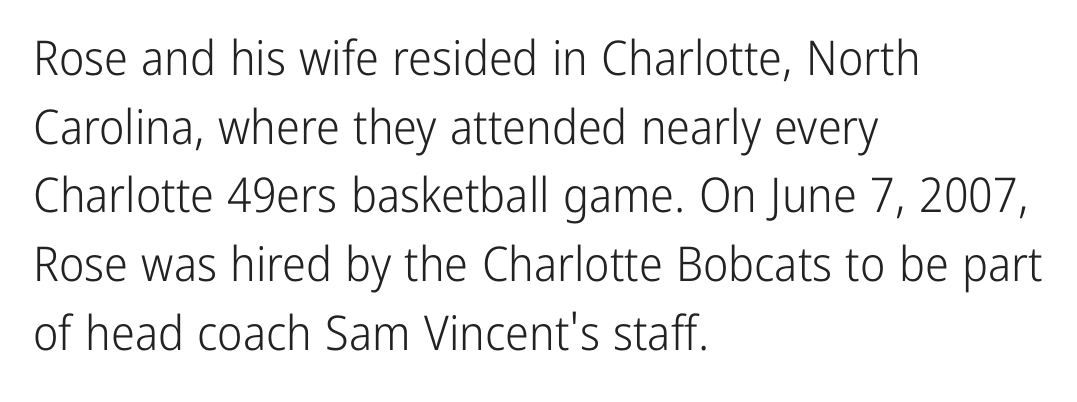
Q: Is the text bold? A: No.
Q: Is the text italic (slanted)? A: No, it is upright.
Q: Is the typeface a serif or a sans-serif typeface? A: Sans-serif.
Q: Is the text underlined? A: No.
Q: How is the paragraph aligned? A: Left-aligned.
Q: Is the spacing between letters normal or unusually wide? A: Normal.
Q: Is the spacing between lines tight, normal or loose? A: Normal.
Q: Width (condensed, normal, or wide)? A: Condensed.
Q: Stroke contrast? A: Low.
Q: x-height? A: Medium.
Q: Monospaced? A: No.
